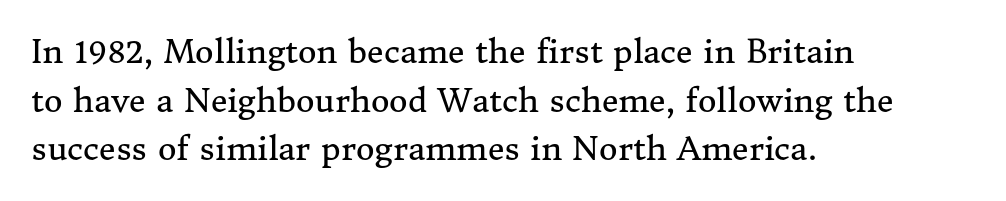
{"serif": "yes", "italic": "no", "bold": "no", "weight": "regular", "width": "normal", "stroke_contrast": "medium", "x_height": "medium", "monospaced": "no", "underline": "no", "align": "left", "line_spacing": "normal", "line_spacing_ratio": 1.52, "letter_spacing": "normal", "letter_spacing_em": 0.0, "glyph_px": 32}
